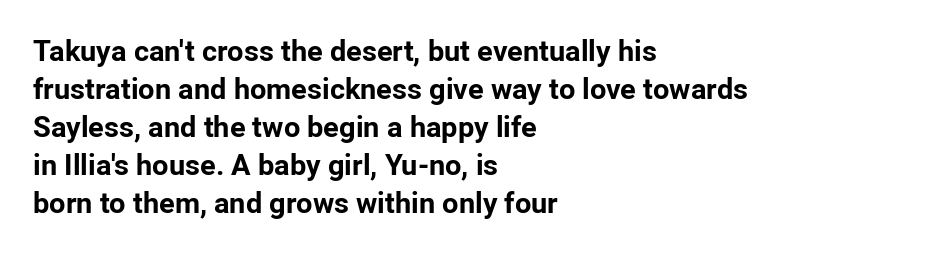
Alignment: flush left. Does extra space separate the letters? No, they use regular spacing. Varying glyph widths throughout — classic text-font behaviour. One glance says typical: line gaps are just what's usual. Descender tails drop into unmarked territory. It's the straight-up-and-down kind of type.
